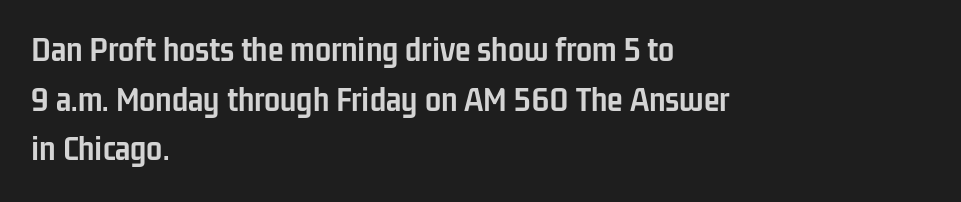
Q: Is the text bold? A: Yes.
Q: Is the text italic (slanted)? A: No, it is upright.
Q: Is the typeface a serif or a sans-serif typeface? A: Sans-serif.
Q: Is the text underlined? A: No.
Q: How is the paragraph aligned? A: Left-aligned.
Q: Is the spacing between letters normal or unusually wide? A: Normal.
Q: Is the spacing between lines tight, normal or loose? A: Normal.
Q: Width (condensed, normal, or wide)? A: Condensed.
Q: Stroke contrast? A: Low.
Q: x-height? A: Medium.
Q: Monospaced? A: No.
